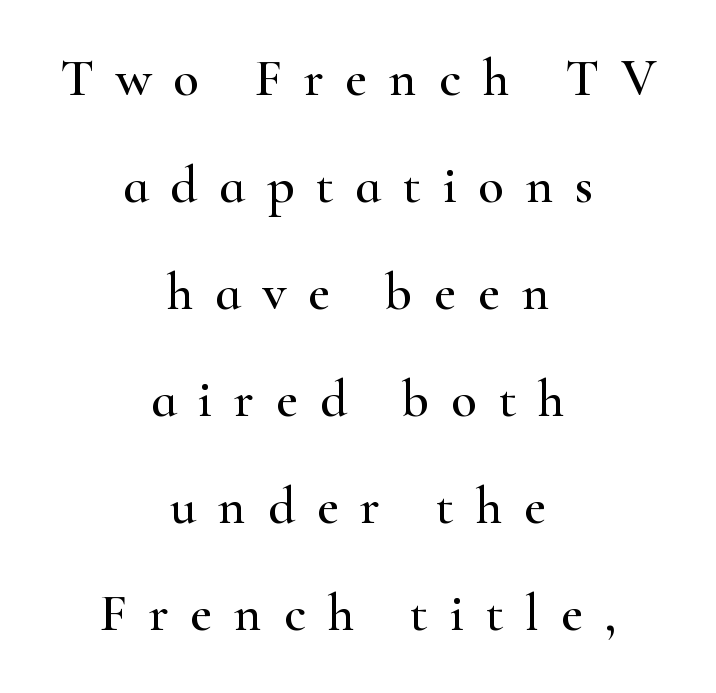
This rendering widens character spacing well past its baseline value. The specimen reads as upright at a glance. Vertically, the passage feels expansive, rows floating well apart. The setting favours the middle, as headings and verse often do.
